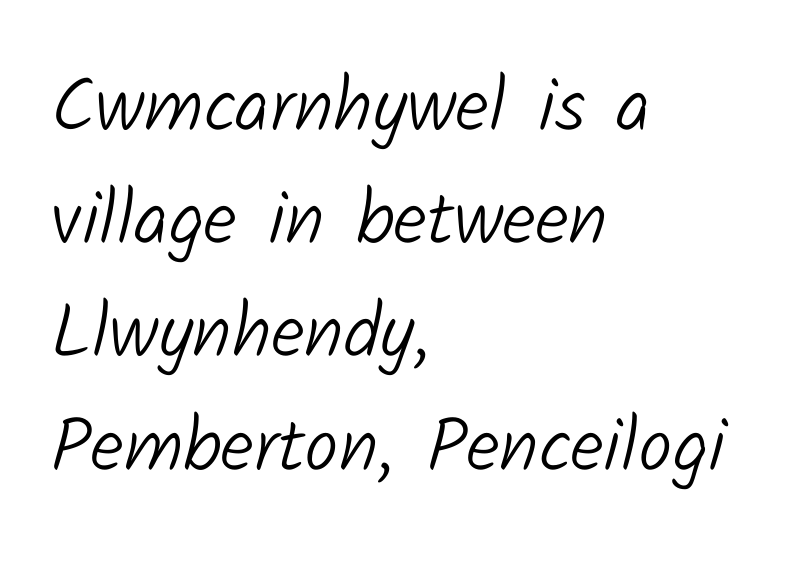
{"serif": "no", "bold": "no", "weight": "light", "width": "normal", "stroke_contrast": "low", "x_height": "medium", "monospaced": "no", "underline": "no", "align": "left", "line_spacing": "normal", "line_spacing_ratio": 1.49, "letter_spacing": "normal", "letter_spacing_em": 0.0, "glyph_px": 76}
